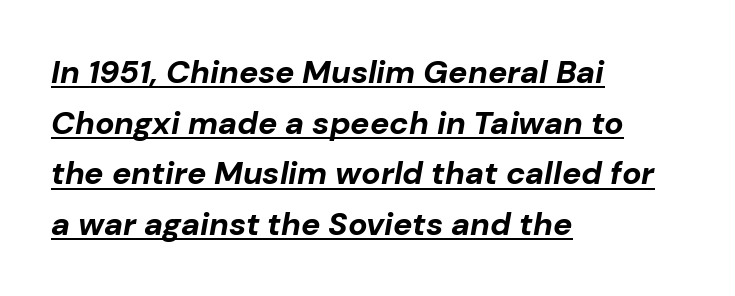
The face used here has the dense, thick strokes of a bold. Designer's note — italics engaged. Do the characters align in a grid? No, the font is proportional. The compositor pushed each line to the left boundary. Notice how descenders clear the ascenders below comfortably — that's standard leading.
